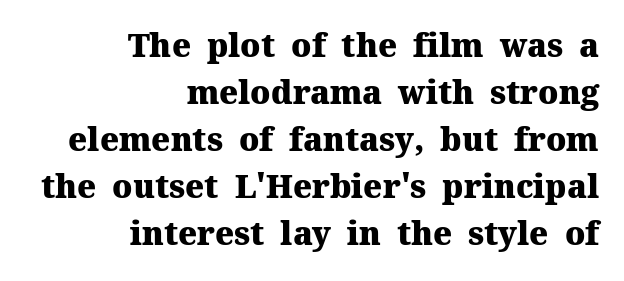
Compared with an ordinary text face, these strokes are far heavier — a full bold. Decoration check: the copy has no underline. Each new line begins a customary step beneath the previous one. Think of a printed novel: that variable character pitch is what you see here. The paragraph shown leans on its right margin. This is serif lettering, the kind often seen in printed books.
